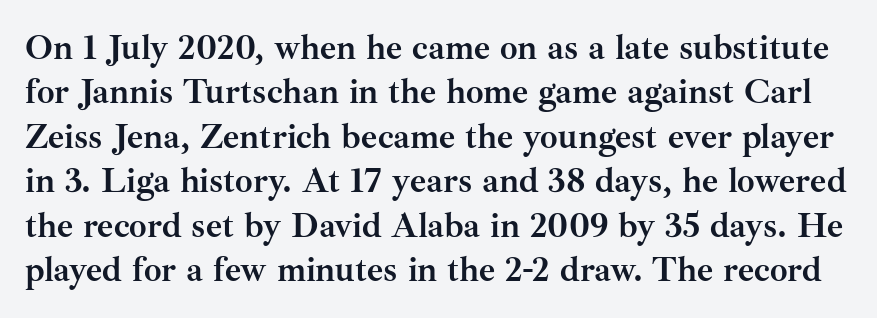
Q: Is the text bold? A: Yes.
Q: Is the text italic (slanted)? A: No, it is upright.
Q: Is the typeface a serif or a sans-serif typeface? A: Serif.
Q: Is the text underlined? A: No.
Q: Is the spacing between letters normal or unusually wide? A: Normal.
Q: Is the spacing between lines tight, normal or loose? A: Normal.
Q: Width (condensed, normal, or wide)? A: Normal.
Q: Stroke contrast? A: Medium.
Q: x-height? A: Small.
Q: Monospaced? A: No.
